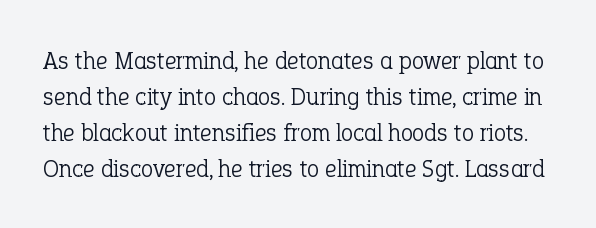
Q: Is the text bold? A: No.
Q: Is the text italic (slanted)? A: No, it is upright.
Q: Is the text underlined? A: No.
Q: Is the spacing between letters normal or unusually wide? A: Normal.
Q: Is the spacing between lines tight, normal or loose? A: Normal.
